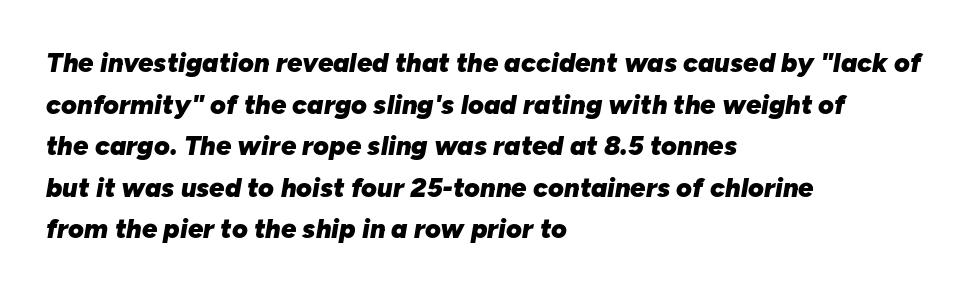
The image shows 27 px bold type, italic (leaning right); set left-aligned, normal line spacing (1.54x), normal letter spacing, not underlined.
